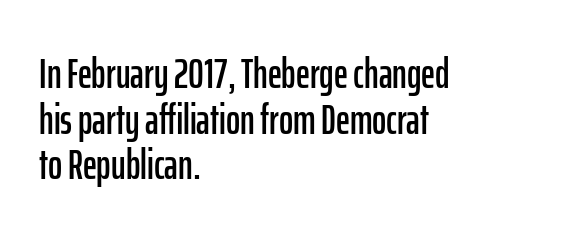
{"serif": "no", "italic": "no", "width": "condensed", "stroke_contrast": "low", "x_height": "medium", "monospaced": "no", "underline": "no", "align": "left", "line_spacing": "tight", "line_spacing_ratio": 1.06, "letter_spacing": "normal", "letter_spacing_em": 0.0, "glyph_px": 43}
